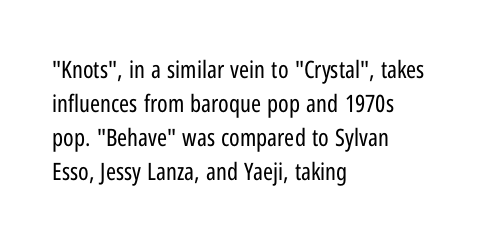
Decoration check: the copy has no underline. Teacher's note: observe the even left margin — that is flush-left alignment. Interline gaps are of average width in this sample. No chunkiness to these letters — they're not bold. These lines were composed using upright roman letters.
